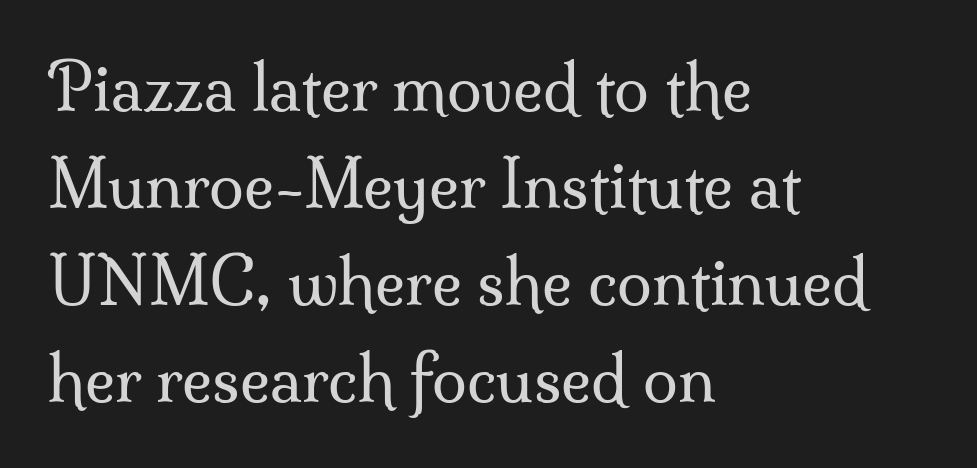
{"serif": "yes", "italic": "no", "bold": "no", "weight": "regular", "width": "normal", "stroke_contrast": "medium", "x_height": "small", "monospaced": "no", "underline": "no", "align": "left", "line_spacing": "normal", "line_spacing_ratio": 1.54, "letter_spacing": "normal", "letter_spacing_em": 0.0, "glyph_px": 63}
